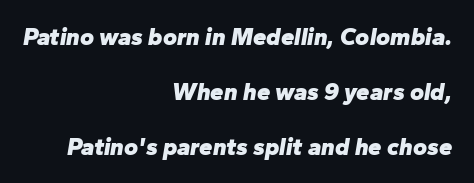
{"italic": "yes", "lean": "right", "slant_degrees": 10, "bold": "yes", "underline": "no", "align": "right", "line_spacing": "loose", "line_spacing_ratio": 2.29, "letter_spacing": "normal", "letter_spacing_em": 0.0, "glyph_px": 24}
